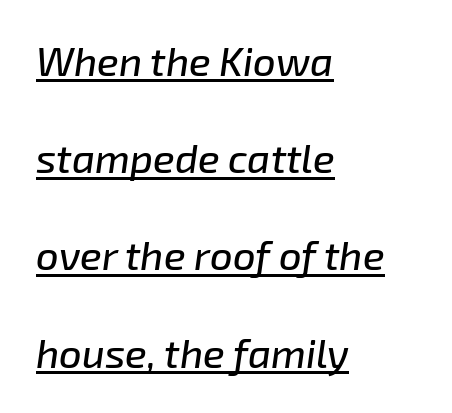
{"italic": "yes", "lean": "right", "slant_degrees": 8, "width": "normal", "stroke_contrast": "low", "x_height": "medium", "monospaced": "no", "underline": "yes", "align": "left", "line_spacing": "loose", "line_spacing_ratio": 2.43, "letter_spacing": "normal", "letter_spacing_em": 0.0, "glyph_px": 40}
